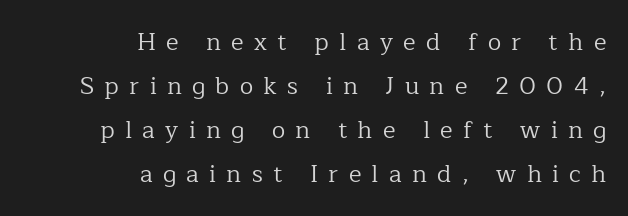
Is the letter spacing exaggerated? Yes — the characters are pushed far apart. The font sits on the lighter half of the weight spectrum, regular included. Ascenders rise straight up at ninety degrees. Clear beneath every line of the passage. Typeset ragged left — the right edge is the straight one.
